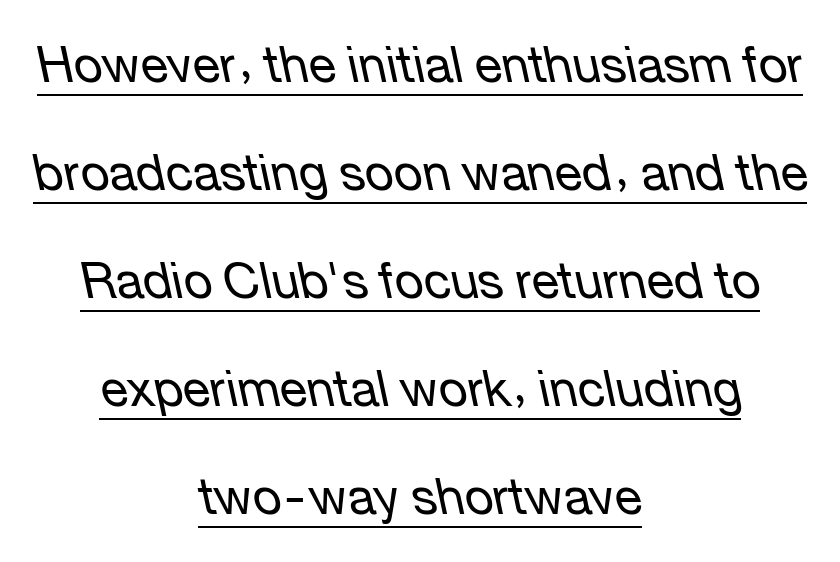
{"italic": "yes", "lean": "left", "slant_degrees": 12, "bold": "no", "weight": "regular", "width": "normal", "stroke_contrast": "low", "x_height": "medium", "monospaced": "no", "underline": "yes", "align": "center", "line_spacing": "loose", "line_spacing_ratio": 2.16, "letter_spacing": "normal", "letter_spacing_em": 0.0, "glyph_px": 50}
